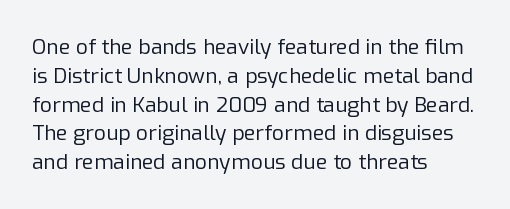
Each new line begins a customary step beneath the previous one. Stems here are at most as thick as an everyday book face. Words appear dense and cohesive because spacing is normal. Descenders hang freely into open space. The axis of the letterforms is exactly vertical.
